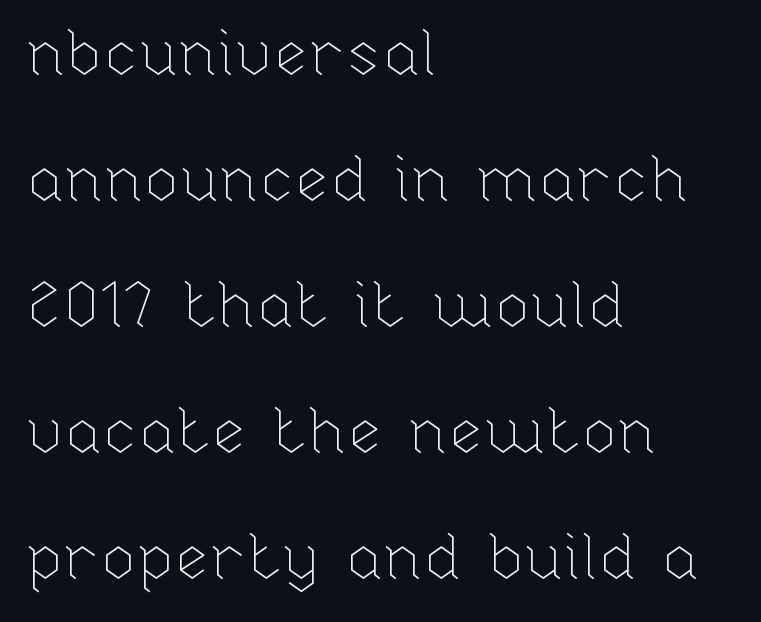
{"italic": "no", "bold": "no", "weight": "thin", "width": "normal", "stroke_contrast": "low", "x_height": "medium", "monospaced": "no", "underline": "no", "align": "left", "line_spacing": "loose", "line_spacing_ratio": 1.97, "letter_spacing": "normal", "letter_spacing_em": 0.0, "glyph_px": 64}
